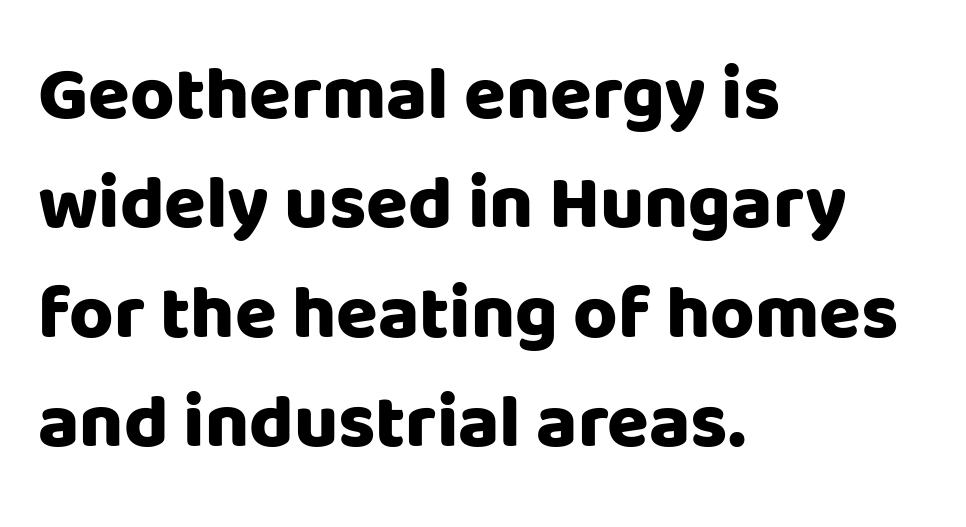
The image shows 76 px heavy sans-serif type, upright; set left-aligned, normal line spacing (1.44x), normal letter spacing, not underlined; low stroke contrast and a large x-height.
